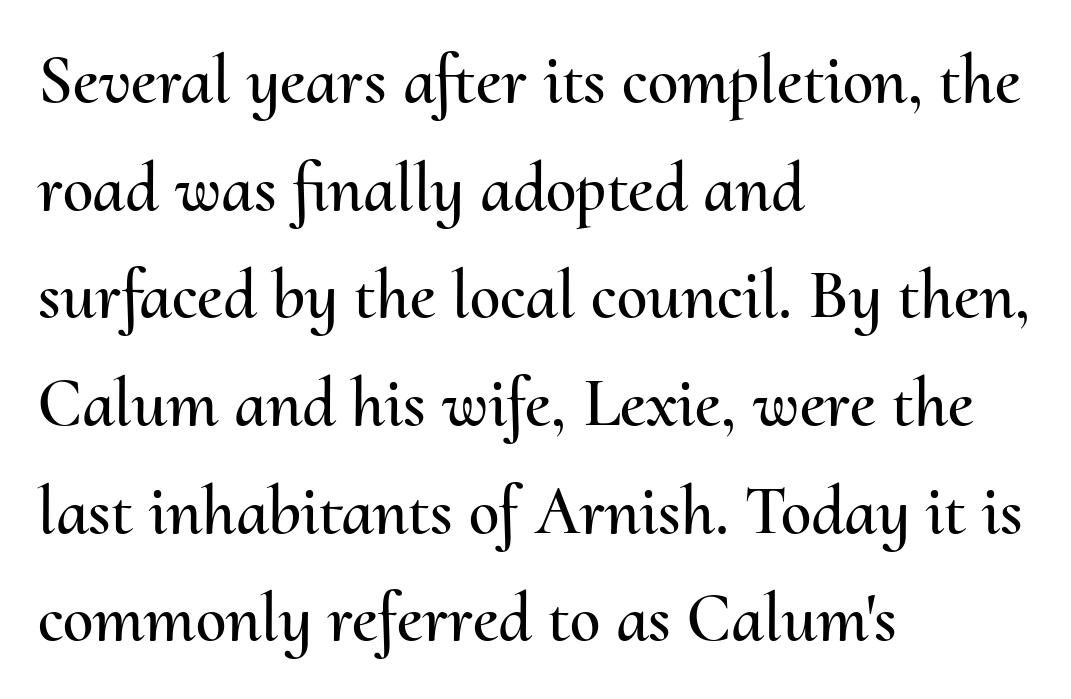
{"italic": "no", "width": "normal", "stroke_contrast": "medium", "x_height": "small", "monospaced": "no", "underline": "no", "align": "left", "line_spacing": "normal", "line_spacing_ratio": 1.56, "letter_spacing": "normal", "letter_spacing_em": 0.0, "glyph_px": 69}
